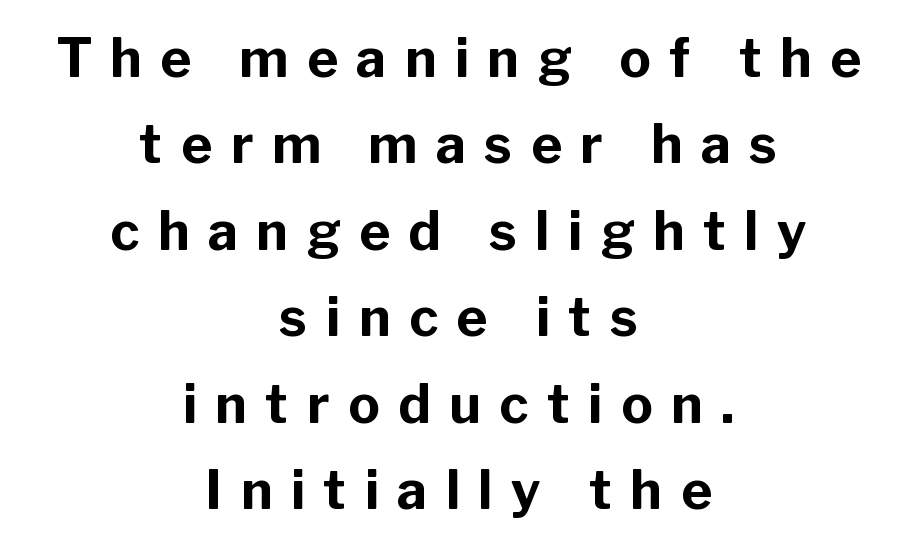
{"serif": "no", "italic": "no", "bold": "yes", "weight": "bold", "width": "normal", "stroke_contrast": "low", "x_height": "medium", "monospaced": "no", "underline": "no", "align": "center", "line_spacing": "normal", "line_spacing_ratio": 1.63, "letter_spacing": "wide", "letter_spacing_em": 0.35, "glyph_px": 53}
